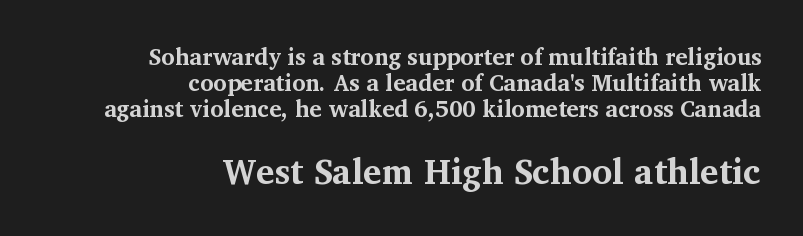
The leading is snug, giving the passage a crowded texture. A typesetter would call this zero additional tracking. If you drew a ruler down the right edge, every line would touch it. Each letter keeps its own natural width here, so spacing adapts to shape. The zone under the glyphs is completely vacant.
